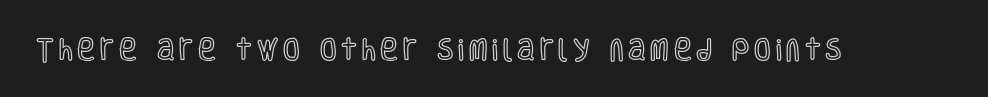
Short note: letters widely spaced. This rendering features lettering with no underline. Designer's note — italics off, roman on.
